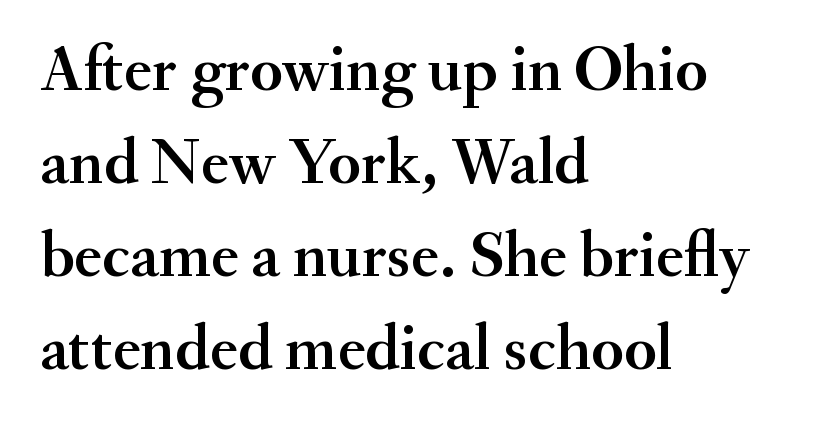
The image shows 66 px serif type, upright; set left-aligned, normal line spacing (1.41x), normal letter spacing, not underlined; medium stroke contrast and a small x-height.
